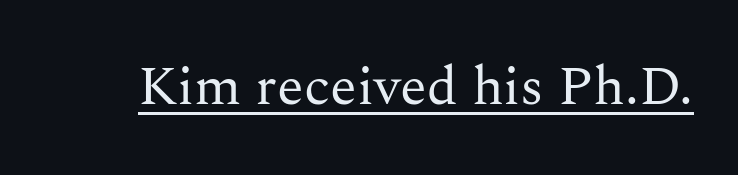
The face used here is rendered with its standard letterfit. Quick note: not italic, upright. Letterform terminals end in serifs throughout the passage. Think of a printed novel: that variable character pitch is what you see here. The letters look calm and open, with moderate or lighter stems. This is underlined copy, the kind a proofreader might mark for attention.
